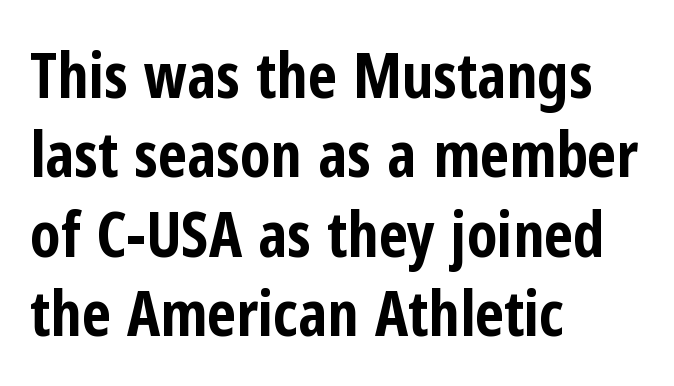
The image shows 63 px bold, condensed sans-serif type, upright; set left-aligned, normal line spacing (1.26x), normal letter spacing, not underlined; low stroke contrast and a medium x-height.
